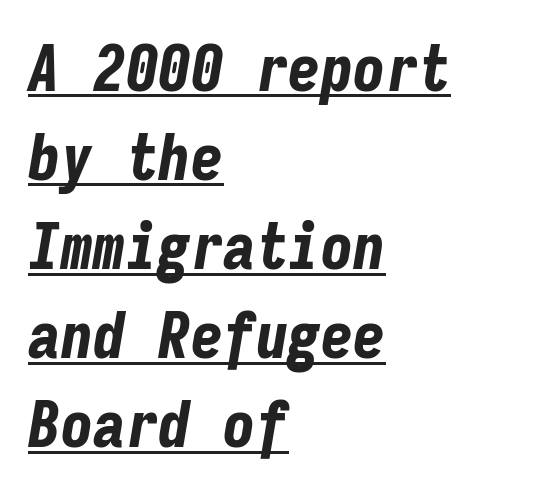
The image shows 65 px bold, condensed type, italic (leaning right), monospaced; set left-aligned, normal line spacing (1.37x), normal letter spacing, underlined; low stroke contrast and a medium x-height.
